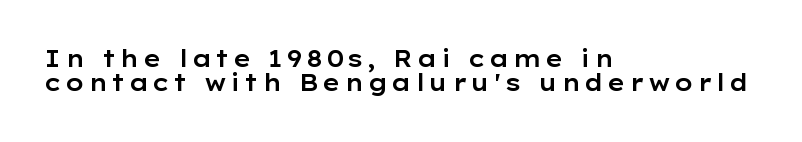
Q: Is the text italic (slanted)? A: No, it is upright.
Q: Is the text underlined? A: No.
Q: How is the paragraph aligned? A: Left-aligned.
Q: Is the spacing between lines tight, normal or loose? A: Tight.
